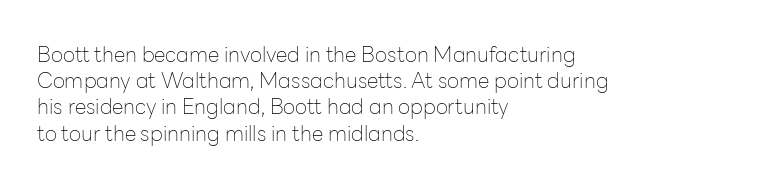
Q: Is the text bold? A: No.
Q: Is the text italic (slanted)? A: No, it is upright.
Q: Is the text underlined? A: No.
Q: How is the paragraph aligned? A: Left-aligned.
Q: Is the spacing between letters normal or unusually wide? A: Normal.
Q: Is the spacing between lines tight, normal or loose? A: Normal.
